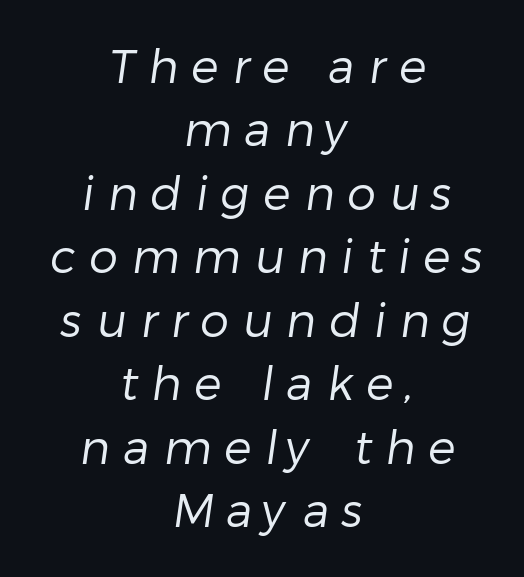
The image shows 46 px regular-weight sans-serif type; set centered, normal line spacing (1.38x), unusually wide letter spacing (+0.29 em), not underlined; low stroke contrast and a medium x-height.
